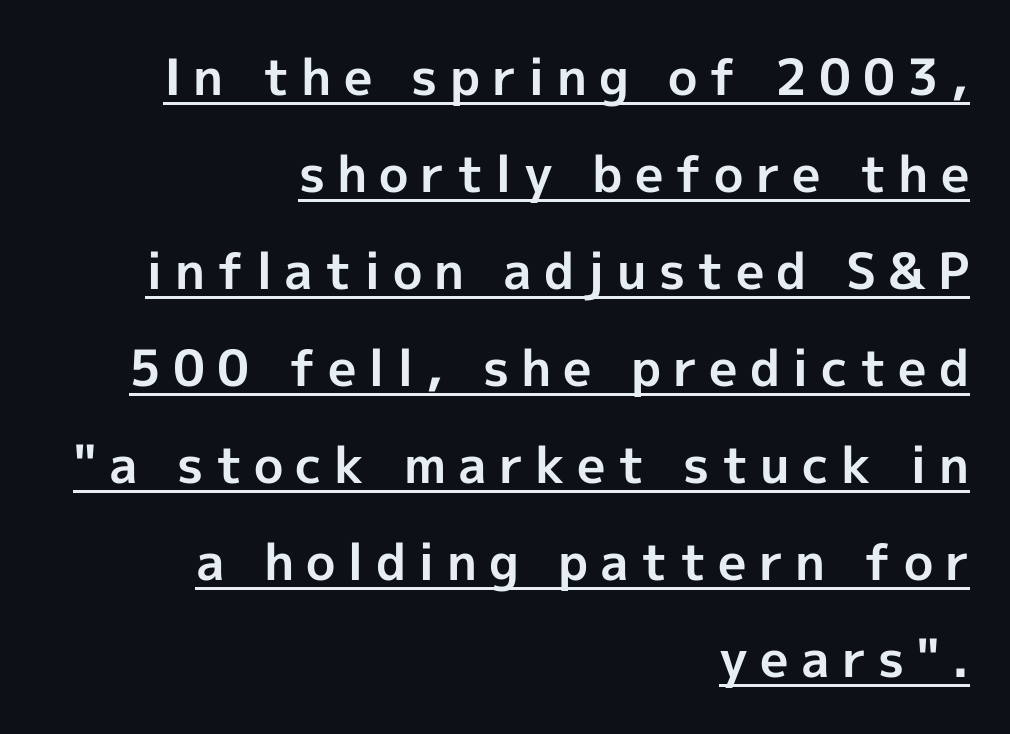
Q: Is the text bold? A: Yes.
Q: Is the text italic (slanted)? A: No, it is upright.
Q: Is the typeface a serif or a sans-serif typeface? A: Sans-serif.
Q: Is the text underlined? A: Yes.
Q: How is the paragraph aligned? A: Right-aligned.
Q: Is the spacing between letters normal or unusually wide? A: Unusually wide.
Q: Is the spacing between lines tight, normal or loose? A: Loose.
Q: Width (condensed, normal, or wide)? A: Normal.
Q: x-height? A: Medium.
Q: Monospaced? A: No.
